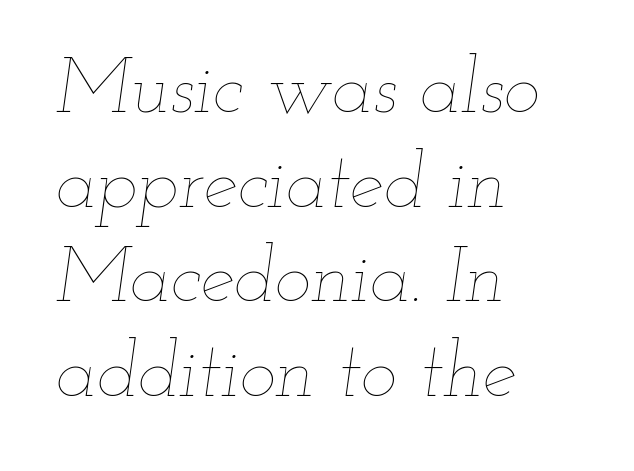
{"italic": "yes", "lean": "right", "slant_degrees": 12, "bold": "no", "weight": "thin", "width": "wide", "stroke_contrast": "low", "x_height": "small", "monospaced": "no", "underline": "no", "align": "left", "line_spacing_ratio": 1.23, "letter_spacing": "normal", "letter_spacing_em": 0.0, "glyph_px": 77}
